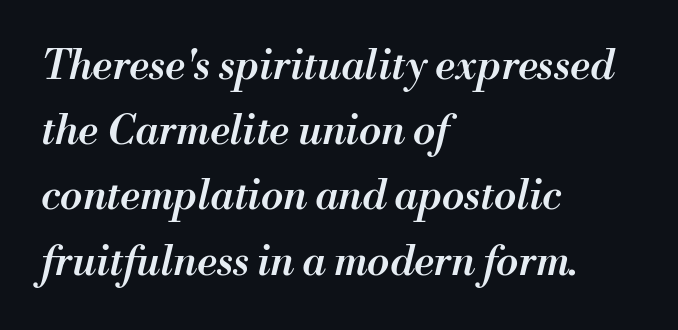
Regarding leading, the lines here are spaced in the standard way. The whole block is typeset with a tilt. The foot of each line stays bare and open. A typesetter would call this proportional, since set widths differ per character. Does the weight exceed regular? Yes, but only to semibold.
